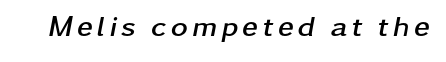
{"italic": "yes", "lean": "right", "slant_degrees": 11, "bold": "yes", "weight": "semibold", "width": "wide", "stroke_contrast": "low", "x_height": "medium", "monospaced": "no", "underline": "no", "glyph_px": 29}
